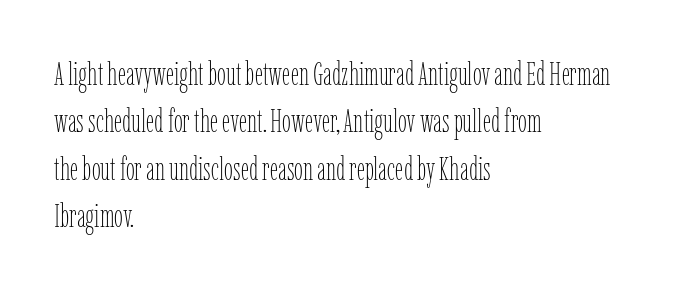
The image shows 32 px thin, condensed type, upright; set left-aligned, normal line spacing (1.48x), normal letter spacing, not underlined; low stroke contrast and a medium x-height.
